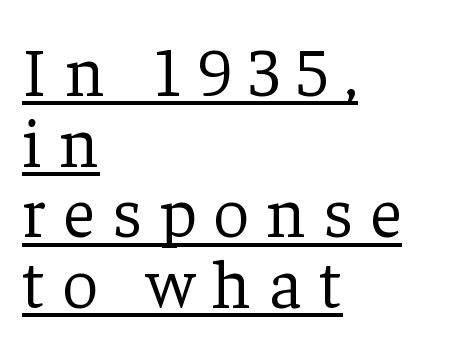
{"serif": "yes", "italic": "no", "bold": "no", "weight": "light", "width": "normal", "stroke_contrast": "low", "x_height": "medium", "monospaced": "no", "underline": "yes", "align": "left", "line_spacing": "tight", "line_spacing_ratio": 1.01, "letter_spacing": "wide", "letter_spacing_em": 0.25, "glyph_px": 70}
